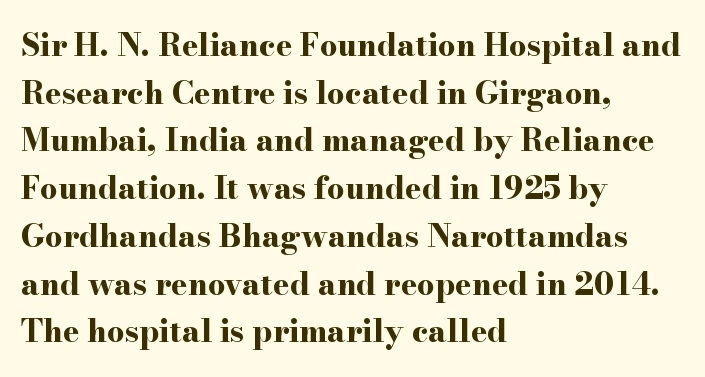
Are there feet on the stems? There are — it's a serif. I'd describe the lettering as bold — thick and assertive. The specimen omits any rule beneath the text block's lines. Alignment: flush left. Character widths vary here, with narrow letters taking less room than wide ones.
